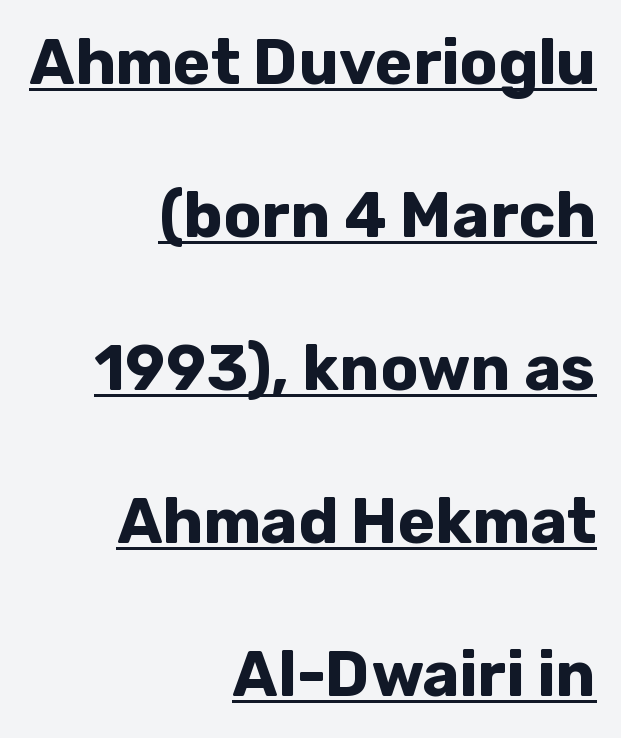
The space between consecutive lines is lavish. The typography opts for an upright posture over an oblique one. These lines are rendered in a variable-pitch font. The rendering uses a bold face; every stroke is thick and dark. The letters carry no serifs — their stems end cleanly without finishing strokes. Tracking value appears to be zero — textbook default spacing.
